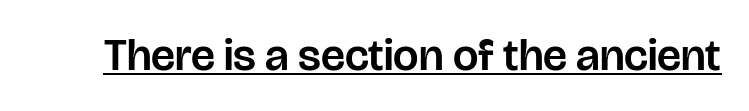
{"serif": "no", "italic": "no", "width": "normal", "stroke_contrast": "low", "x_height": "large", "monospaced": "no", "underline": "yes", "letter_spacing": "normal", "letter_spacing_em": 0.0, "glyph_px": 45}
